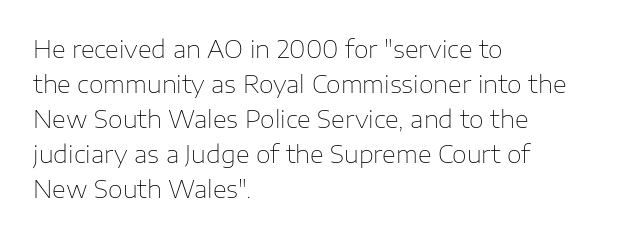
Q: Is the text bold? A: No.
Q: Is the text italic (slanted)? A: No, it is upright.
Q: Is the text underlined? A: No.
Q: How is the paragraph aligned? A: Left-aligned.
Q: Is the spacing between letters normal or unusually wide? A: Normal.
Q: Is the spacing between lines tight, normal or loose? A: Normal.
